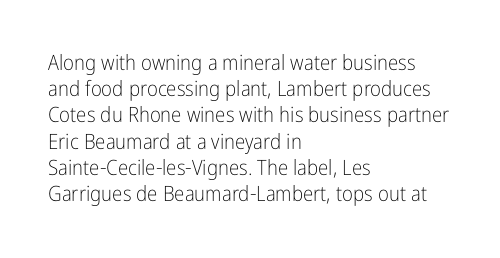
The image shows 21 px text type, upright; set left-aligned, normal line spacing (1.25x), normal letter spacing, not underlined.
